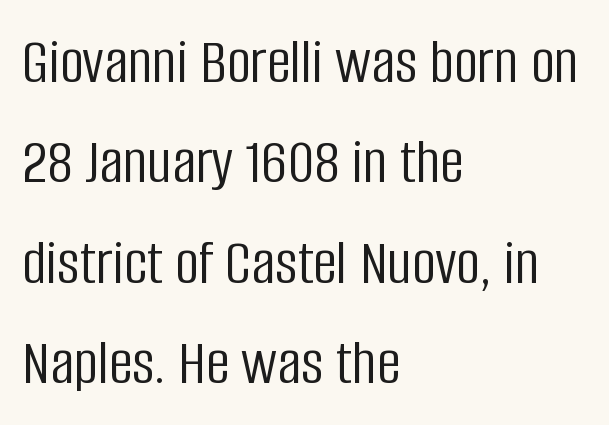
{"serif": "no", "italic": "no", "bold": "no", "weight": "light", "width": "condensed", "stroke_contrast": "low", "x_height": "large", "monospaced": "no", "underline": "no", "align": "left", "line_spacing": "normal", "line_spacing_ratio": 1.52, "letter_spacing": "normal", "letter_spacing_em": 0.0, "glyph_px": 66}
